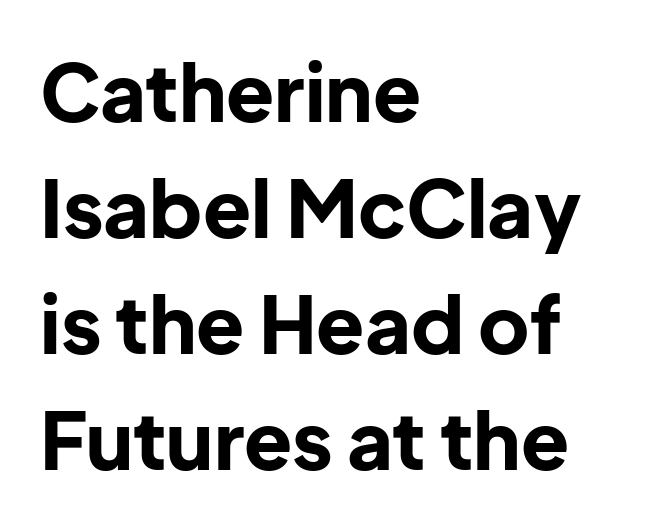
{"serif": "no", "italic": "no", "bold": "yes", "weight": "bold", "width": "normal", "stroke_contrast": "low", "x_height": "medium", "monospaced": "no", "underline": "no", "align": "left", "line_spacing": "normal", "line_spacing_ratio": 1.47, "letter_spacing": "normal", "letter_spacing_em": 0.0, "glyph_px": 79}
